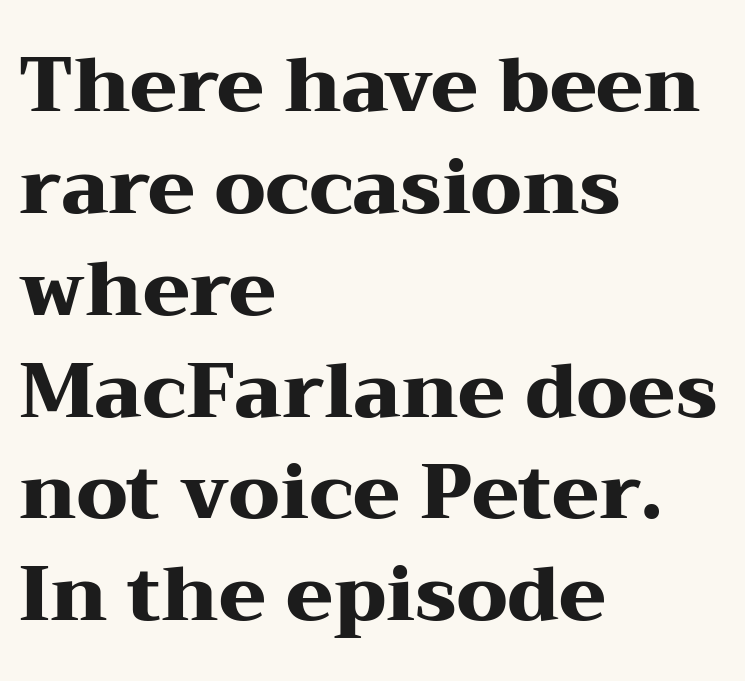
The compositor pushed each line to the left boundary. Character widths vary here, with narrow letters taking less room than wide ones. Heavy-handed strokes throughout: this text is bold. What kind of face is this? One with serifs. Here the glyphs are tracked normally, forming tight word shapes.
